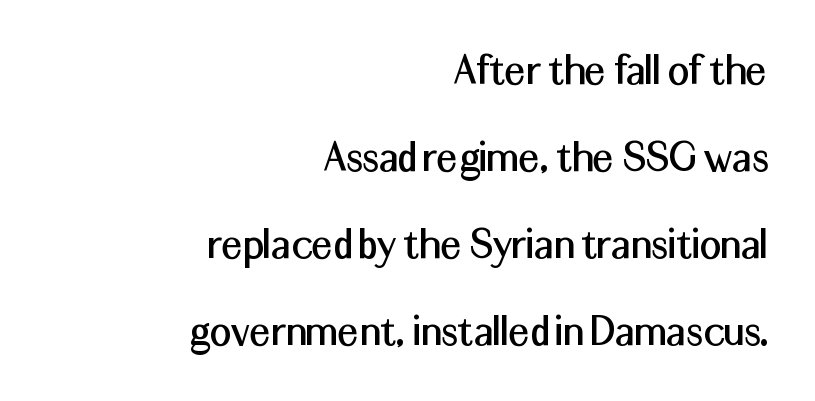
A student would call this right alignment; a typographer would say flush right, rag left. Think of a printed novel: that variable character pitch is what you see here. Type style note: lacks serifs. Do the letters lean? They stand straight. Clear beneath every line of the passage.
